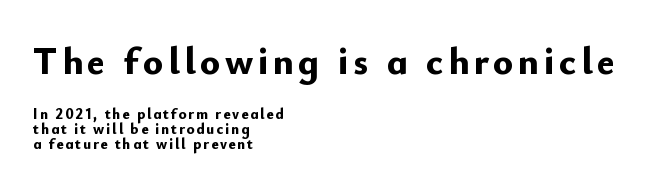
The image shows 38 px bold sans-serif type, upright; set left-aligned, tight line spacing (1.03x), not underlined; the first (top) block is 2.53x larger; low stroke contrast and a small x-height.
